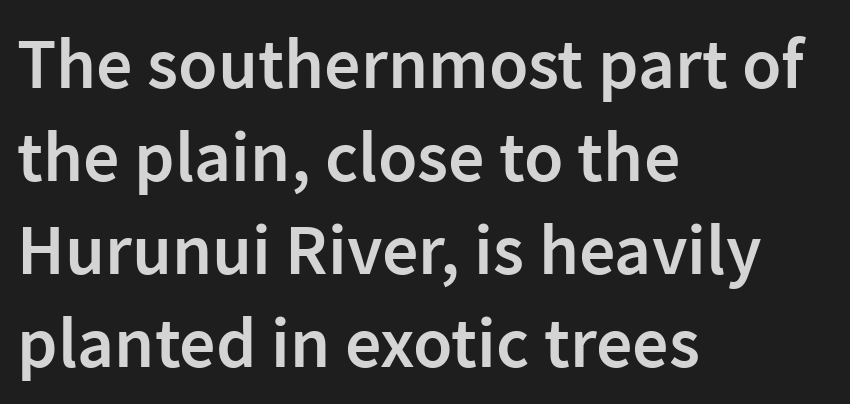
What weight is shown? A semibold, between regular and bold. The gaps between neighbouring characters are ordinary and unremarkable. Observe the absence of serifs on each vertical stroke in this sample. Vertical strokes here are truly vertical. You could not count columns in this text — the font is proportionally spaced.
